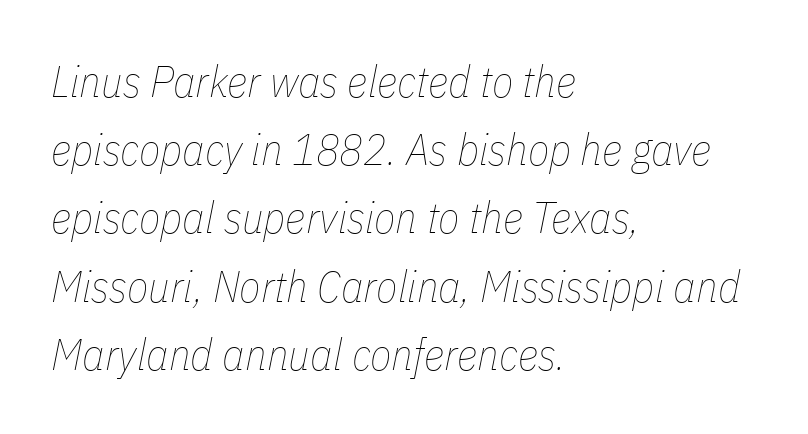
{"italic": "yes", "lean": "right", "slant_degrees": 11, "bold": "no", "weight": "thin", "width": "condensed", "stroke_contrast": "low", "x_height": "medium", "monospaced": "no", "underline": "no", "align": "left", "line_spacing": "normal", "line_spacing_ratio": 1.55, "letter_spacing": "normal", "letter_spacing_em": 0.0, "glyph_px": 44}
